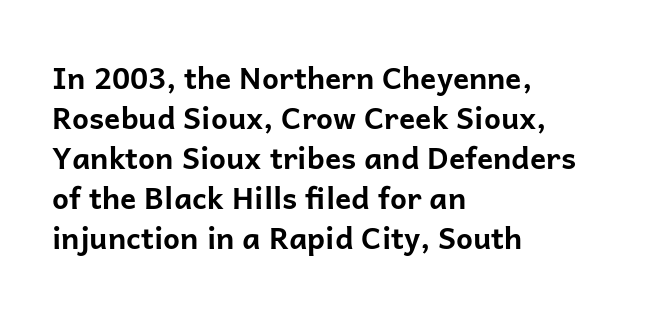
Q: Is the text bold? A: Yes.
Q: Is the text italic (slanted)? A: No, it is upright.
Q: Is the typeface a serif or a sans-serif typeface? A: Sans-serif.
Q: Is the text underlined? A: No.
Q: How is the paragraph aligned? A: Left-aligned.
Q: Is the spacing between letters normal or unusually wide? A: Normal.
Q: Is the spacing between lines tight, normal or loose? A: Normal.
Q: Width (condensed, normal, or wide)? A: Normal.
Q: Stroke contrast? A: Low.
Q: x-height? A: Medium.
Q: Monospaced? A: No.
